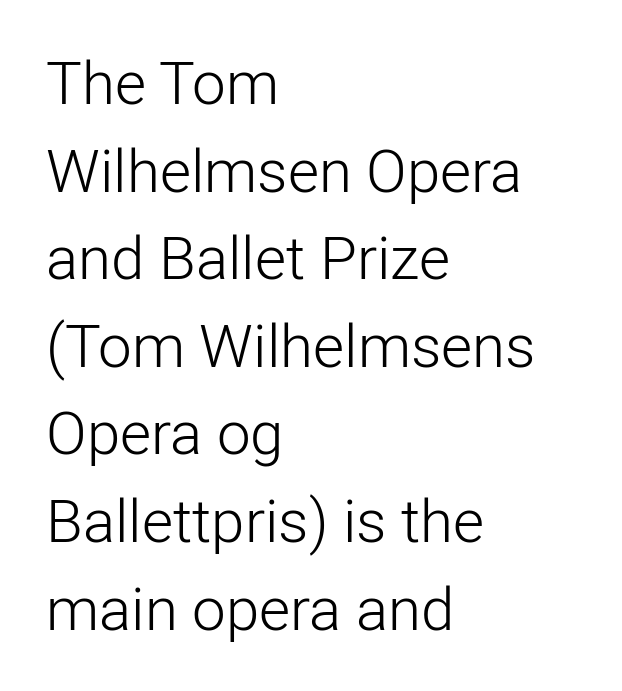
Compared with typical body copy, the letter spacing here is the same. Posture: upright roman. These lines are composed in type without serifs. The words here are not underlined.
